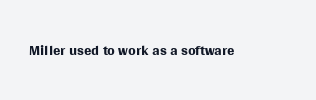
The space directly below the letters is spotless. Quick note: not italic, upright. The line texture is even and compact thanks to regular tracking. These glyphs show unthickened strokes, regular width or finer.
